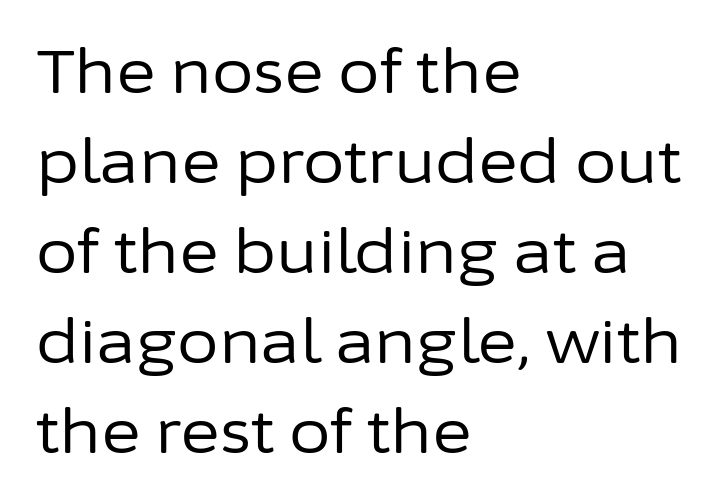
The image shows 60 px regular-weight sans-serif type, upright; set left-aligned, normal line spacing (1.5x), normal letter spacing, not underlined; low stroke contrast and a medium x-height.
